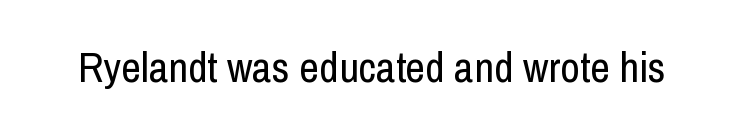
{"serif": "no", "italic": "no", "bold": "no", "weight": "regular", "width": "condensed", "stroke_contrast": "low", "x_height": "medium", "monospaced": "no", "underline": "no", "letter_spacing": "normal", "letter_spacing_em": 0.0, "glyph_px": 43}
